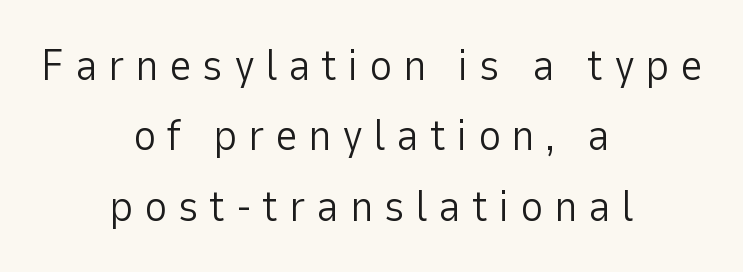
{"serif": "no", "italic": "no", "bold": "no", "weight": "light", "width": "normal", "stroke_contrast": "low", "x_height": "medium", "monospaced": "no", "underline": "no", "align": "center", "line_spacing": "normal", "line_spacing_ratio": 1.6, "letter_spacing": "wide", "letter_spacing_em": 0.24, "glyph_px": 44}
